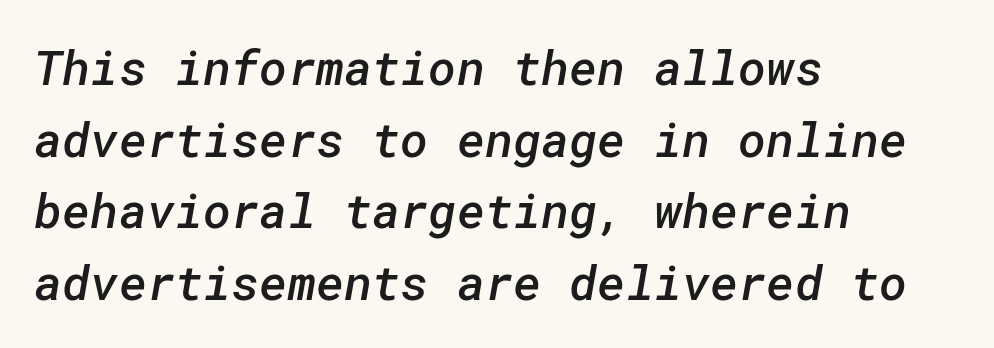
Q: Is the text bold? A: Semi-bold.
Q: Is the typeface a serif or a sans-serif typeface? A: Sans-serif.
Q: Is the text underlined? A: No.
Q: How is the paragraph aligned? A: Left-aligned.
Q: Is the spacing between letters normal or unusually wide? A: Normal.
Q: Is the spacing between lines tight, normal or loose? A: Normal.
Q: Width (condensed, normal, or wide)? A: Normal.
Q: Stroke contrast? A: Low.
Q: x-height? A: Medium.
